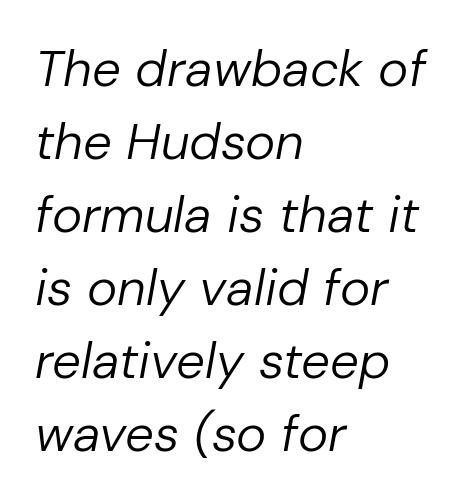
Q: Is the text bold? A: No.
Q: Is the text italic (slanted)? A: Yes, it leans right by about 10 degrees.
Q: Is the text underlined? A: No.
Q: How is the paragraph aligned? A: Left-aligned.
Q: Is the spacing between letters normal or unusually wide? A: Normal.
Q: Is the spacing between lines tight, normal or loose? A: Normal.
Q: Width (condensed, normal, or wide)? A: Normal.
Q: Stroke contrast? A: Low.
Q: x-height? A: Medium.
Q: Monospaced? A: No.
